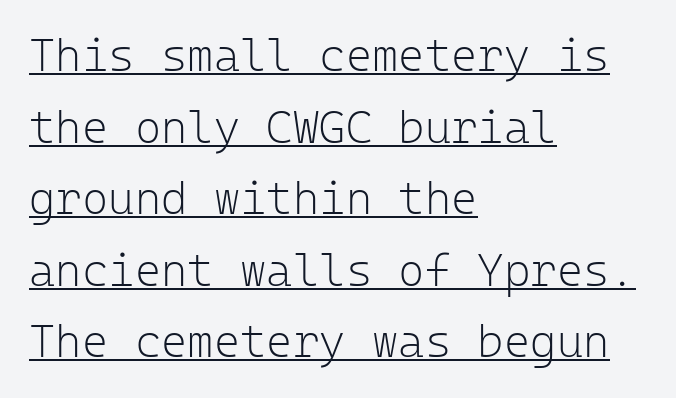
The image shows 45 px light sans-serif type, upright, monospaced; set left-aligned, normal line spacing (1.59x), normal letter spacing, underlined; low stroke contrast and a medium x-height.
